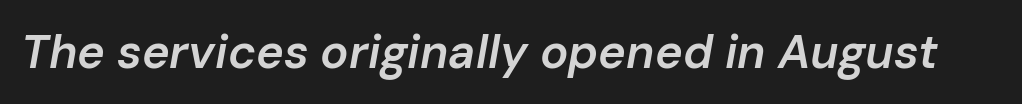
Q: Is the text bold? A: Semi-bold.
Q: Is the text italic (slanted)? A: Yes, it leans right by about 10 degrees.
Q: Is the text underlined? A: No.
Q: Is the spacing between letters normal or unusually wide? A: Normal.
Q: Width (condensed, normal, or wide)? A: Normal.
Q: Stroke contrast? A: Low.
Q: x-height? A: Medium.
Q: Monospaced? A: No.
